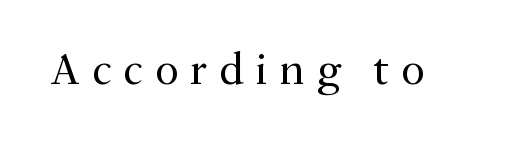
The image shows 45 px regular-weight serif type, upright; set unusually wide letter spacing (+0.27 em), not underlined; medium stroke contrast and a small x-height.
